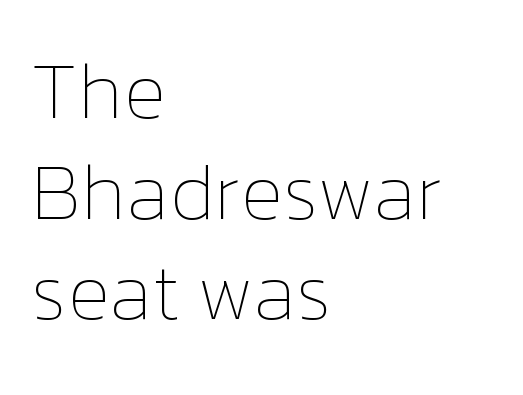
Rule under the text: the space is simply empty. The rendering uses natural spacing where letterforms have individual widths. These lines stack with their left ends in a neat column. Italic? Not at all — the glyphs are vertical.
